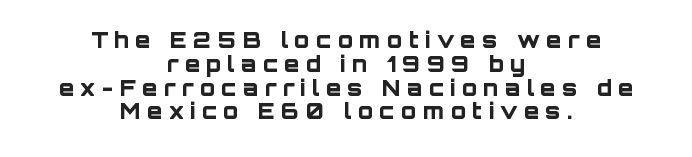
{"italic": "no", "bold": "yes", "underline": "no", "align": "center", "line_spacing": "tight", "line_spacing_ratio": 1.08, "letter_spacing": "wide", "letter_spacing_em": 0.29, "glyph_px": 22}
